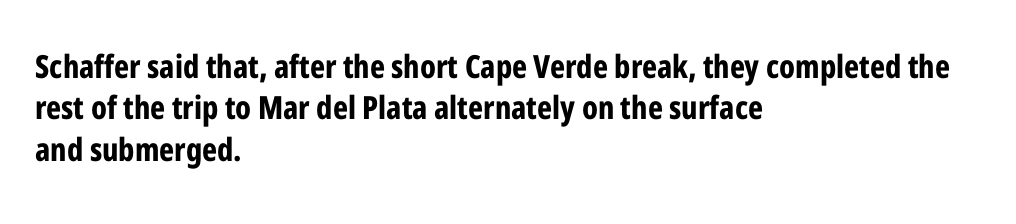
{"serif": "no", "italic": "no", "bold": "yes", "weight": "bold", "width": "condensed", "stroke_contrast": "low", "x_height": "medium", "monospaced": "no", "underline": "no", "align": "left", "line_spacing": "normal", "line_spacing_ratio": 1.29, "letter_spacing": "normal", "letter_spacing_em": 0.0, "glyph_px": 32}
